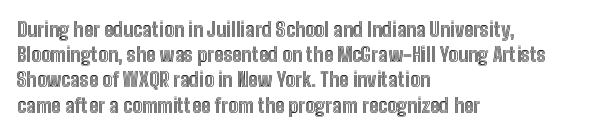
Q: Is the text italic (slanted)? A: No, it is upright.
Q: Is the text underlined? A: No.
Q: How is the paragraph aligned? A: Left-aligned.
Q: Is the spacing between letters normal or unusually wide? A: Normal.
Q: Is the spacing between lines tight, normal or loose? A: Normal.
